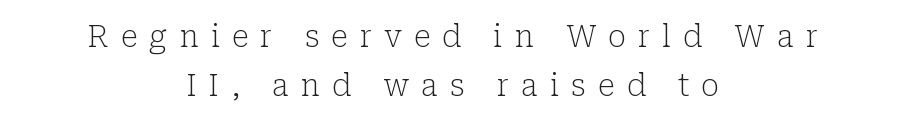
No italicization has been applied; the sample stays upright. If you folded the block vertically in half, each line would mirror itself in length. Summary of vertical rhythm: regular, with standard interline spacing. Decoration check: the copy has no underline.
